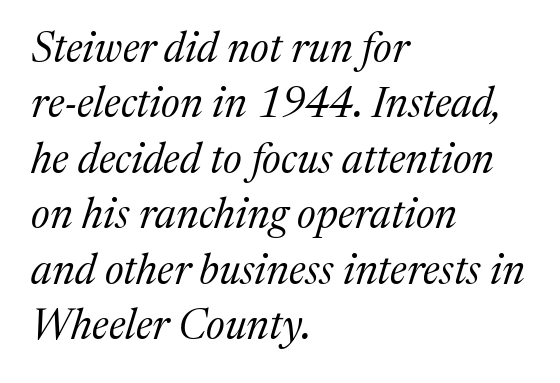
The image shows 42 px regular-weight serif type, italic (leaning right); set left-aligned, normal line spacing (1.32x), normal letter spacing, not underlined; medium stroke contrast and a medium x-height.
